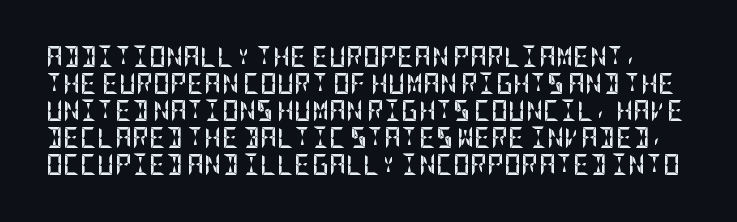
Q: Is the text bold? A: Yes.
Q: Is the text italic (slanted)? A: No, it is upright.
Q: Is the text underlined? A: No.
Q: Is the spacing between letters normal or unusually wide? A: Normal.
Q: Is the spacing between lines tight, normal or loose? A: Normal.
